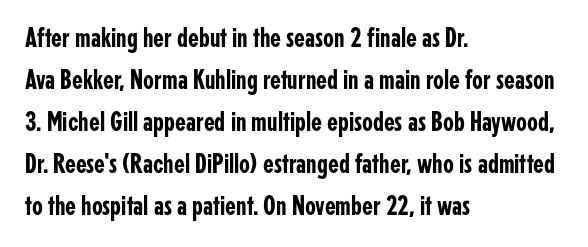
{"serif": "no", "italic": "no", "width": "condensed", "stroke_contrast": "low", "x_height": "medium", "monospaced": "no", "underline": "no", "align": "left", "line_spacing": "normal", "line_spacing_ratio": 1.5, "letter_spacing": "normal", "letter_spacing_em": 0.0, "glyph_px": 28}
